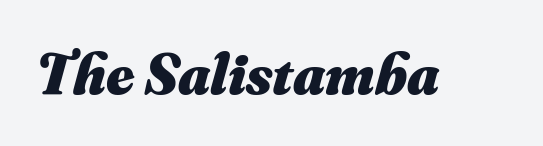
{"italic": "yes", "lean": "right", "slant_degrees": 16, "bold": "yes", "weight": "heavy", "width": "normal", "stroke_contrast": "medium", "x_height": "small", "monospaced": "no", "underline": "no", "letter_spacing": "normal", "letter_spacing_em": 0.0, "glyph_px": 59}
